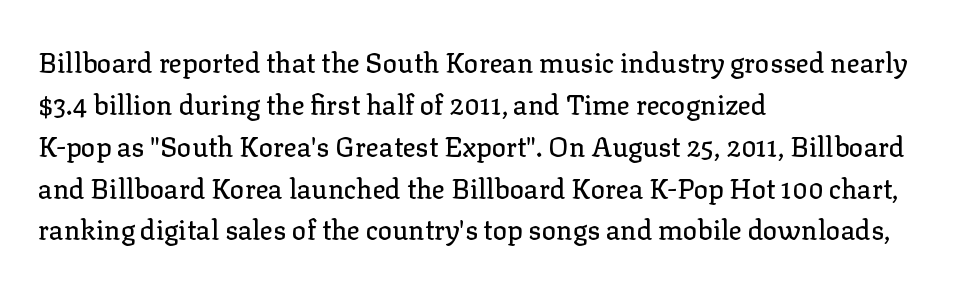
Q: Is the text italic (slanted)? A: No, it is upright.
Q: Is the text underlined? A: No.
Q: How is the paragraph aligned? A: Left-aligned.
Q: Is the spacing between letters normal or unusually wide? A: Normal.
Q: Is the spacing between lines tight, normal or loose? A: Normal.
